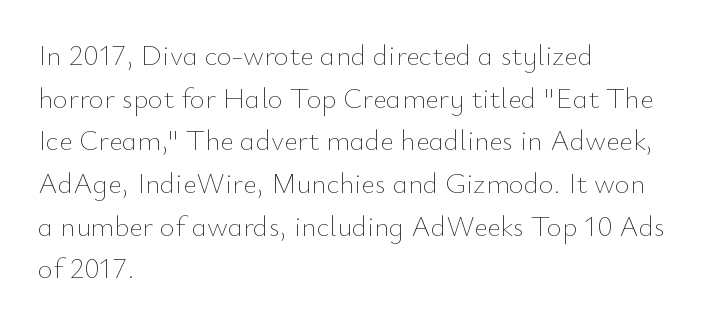
Q: Is the text bold? A: No.
Q: Is the text italic (slanted)? A: No, it is upright.
Q: Is the text underlined? A: No.
Q: How is the paragraph aligned? A: Left-aligned.
Q: Is the spacing between letters normal or unusually wide? A: Normal.
Q: Is the spacing between lines tight, normal or loose? A: Normal.
Q: Width (condensed, normal, or wide)? A: Normal.
Q: Stroke contrast? A: Low.
Q: x-height? A: Small.
Q: Monospaced? A: No.
